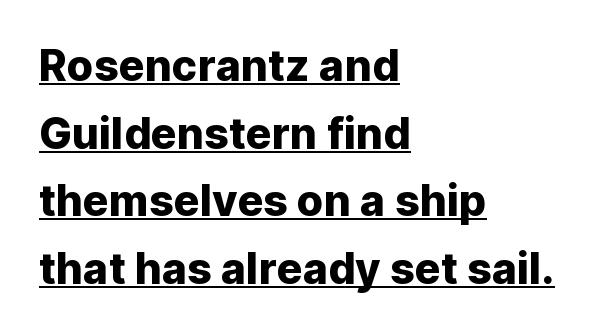
{"serif": "no", "italic": "no", "width": "normal", "stroke_contrast": "low", "x_height": "medium", "monospaced": "no", "underline": "yes", "align": "left", "line_spacing": "normal", "line_spacing_ratio": 1.57, "letter_spacing": "normal", "letter_spacing_em": 0.0, "glyph_px": 43}
